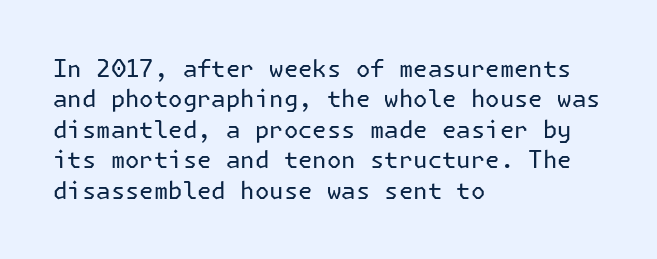
The type sits square on the baseline with zero lean. Only glyphs here, with clear space below each row. This sample is left-justified, so line endings fall wherever the words run out. Nothing unusual about the tracking: characters are spaced as the font intends. No extra ink here — the face is not bold.
